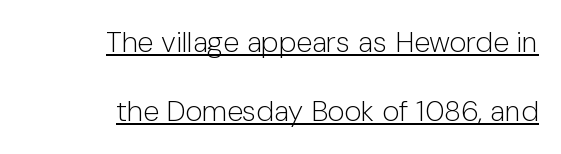
Q: Is the text bold? A: No.
Q: Is the text italic (slanted)? A: No, it is upright.
Q: Is the typeface a serif or a sans-serif typeface? A: Sans-serif.
Q: Is the text underlined? A: Yes.
Q: How is the paragraph aligned? A: Right-aligned.
Q: Is the spacing between letters normal or unusually wide? A: Normal.
Q: Is the spacing between lines tight, normal or loose? A: Loose.
Q: Width (condensed, normal, or wide)? A: Normal.
Q: Stroke contrast? A: Low.
Q: x-height? A: Medium.
Q: Monospaced? A: No.
